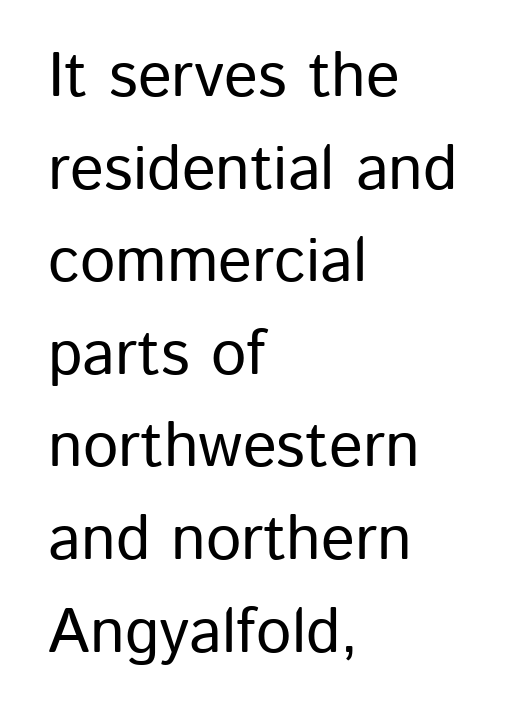
The image shows 63 px sans-serif type, upright; set left-aligned, normal line spacing (1.47x), normal letter spacing, not underlined; low stroke contrast and a medium x-height.
